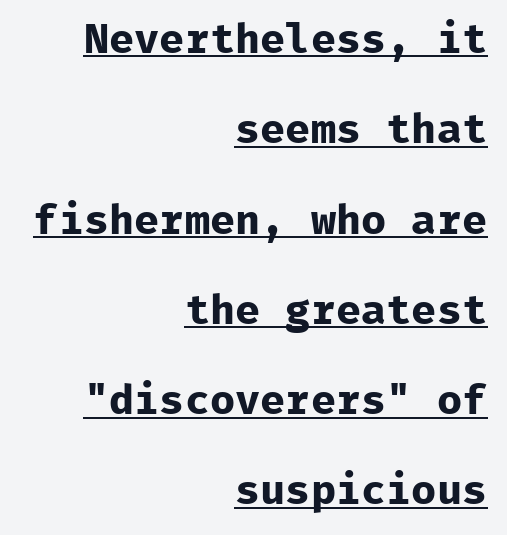
The image shows 42 px bold sans-serif type, upright, monospaced; set right-aligned, loose line spacing (2.15x), normal letter spacing, underlined; low stroke contrast and a medium x-height.
